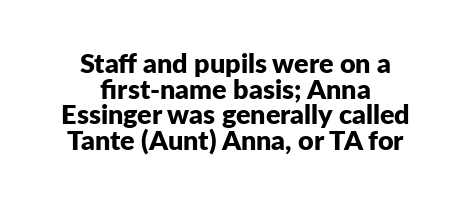
{"italic": "no", "bold": "yes", "underline": "no", "align": "center", "line_spacing": "tight", "line_spacing_ratio": 0.95, "letter_spacing": "normal", "letter_spacing_em": 0.0, "glyph_px": 27}
